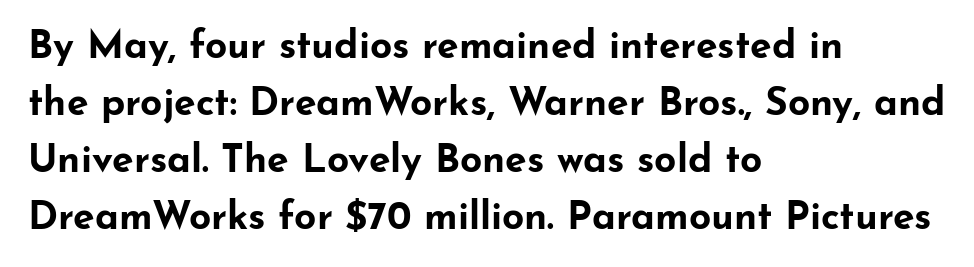
Descender tails drop into unmarked territory. The rendering uses natural spacing where letterforms have individual widths. Inter-character spacing is left at the font's built-in metrics. This is heavy type, rendered in bold.
